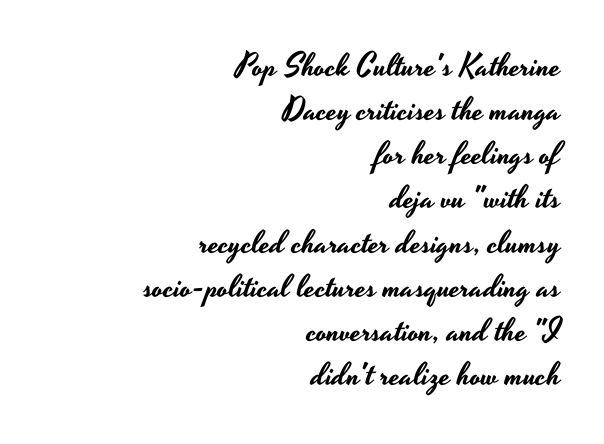
{"serif": "no", "width": "wide", "stroke_contrast": "low", "x_height": "small", "monospaced": "no", "underline": "no", "align": "right", "line_spacing": "normal", "line_spacing_ratio": 1.38, "letter_spacing": "normal", "letter_spacing_em": 0.0, "glyph_px": 32}
